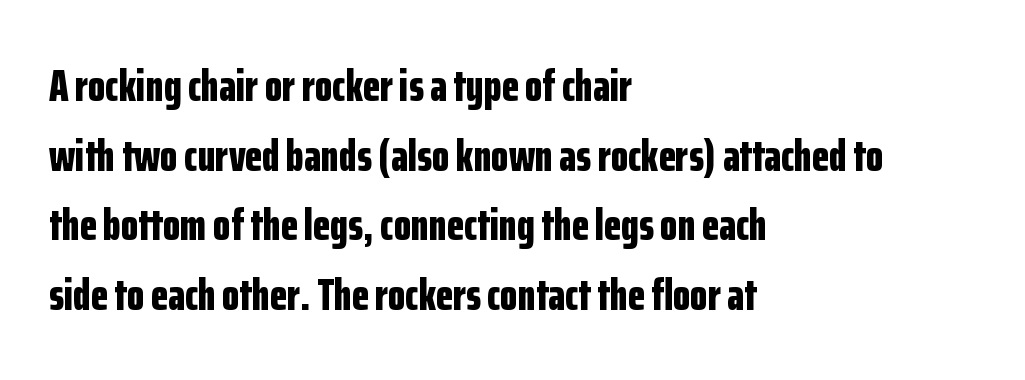
Q: Is the text bold? A: Yes.
Q: Is the text italic (slanted)? A: No, it is upright.
Q: Is the typeface a serif or a sans-serif typeface? A: Sans-serif.
Q: Is the text underlined? A: No.
Q: How is the paragraph aligned? A: Left-aligned.
Q: Is the spacing between letters normal or unusually wide? A: Normal.
Q: Is the spacing between lines tight, normal or loose? A: Normal.
Q: Width (condensed, normal, or wide)? A: Condensed.
Q: Stroke contrast? A: Low.
Q: x-height? A: Medium.
Q: Monospaced? A: No.
